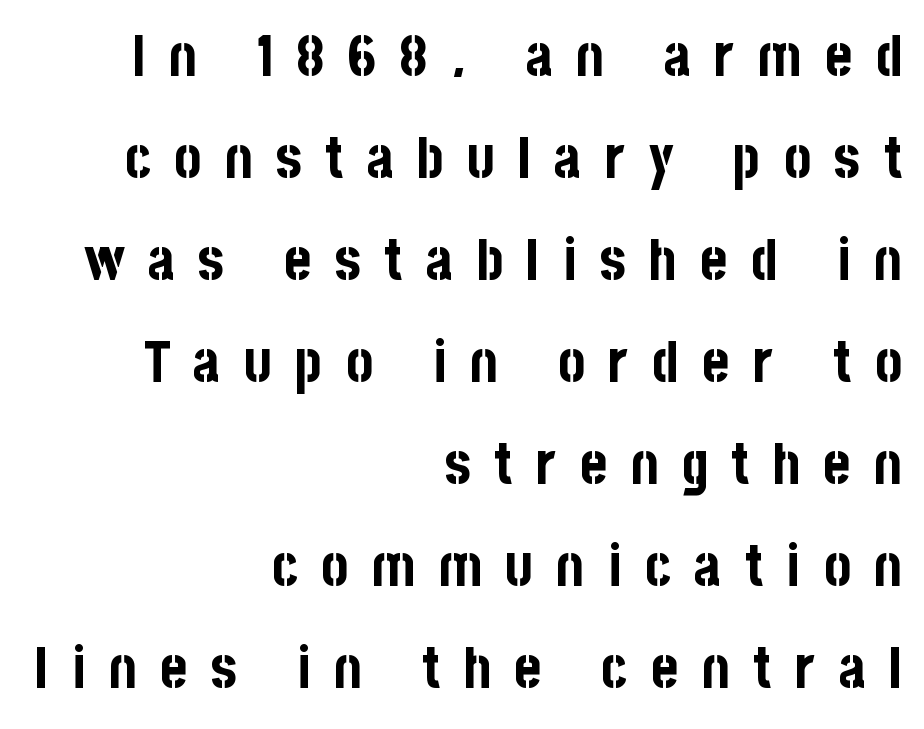
Q: Is the text bold? A: Yes.
Q: Is the text italic (slanted)? A: No, it is upright.
Q: Is the typeface a serif or a sans-serif typeface? A: Sans-serif.
Q: Is the text underlined? A: No.
Q: How is the paragraph aligned? A: Right-aligned.
Q: Is the spacing between letters normal or unusually wide? A: Unusually wide.
Q: Width (condensed, normal, or wide)? A: Condensed.
Q: Stroke contrast? A: Low.
Q: x-height? A: Large.
Q: Monospaced? A: No.
